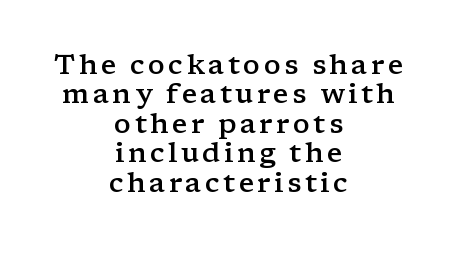
Q: Is the text bold? A: Semi-bold.
Q: Is the text italic (slanted)? A: No, it is upright.
Q: Is the typeface a serif or a sans-serif typeface? A: Serif.
Q: Is the text underlined? A: No.
Q: How is the paragraph aligned? A: Centered.
Q: Is the spacing between lines tight, normal or loose? A: Tight.
Q: Width (condensed, normal, or wide)? A: Wide.
Q: Stroke contrast? A: Low.
Q: x-height? A: Medium.
Q: Monospaced? A: No.
